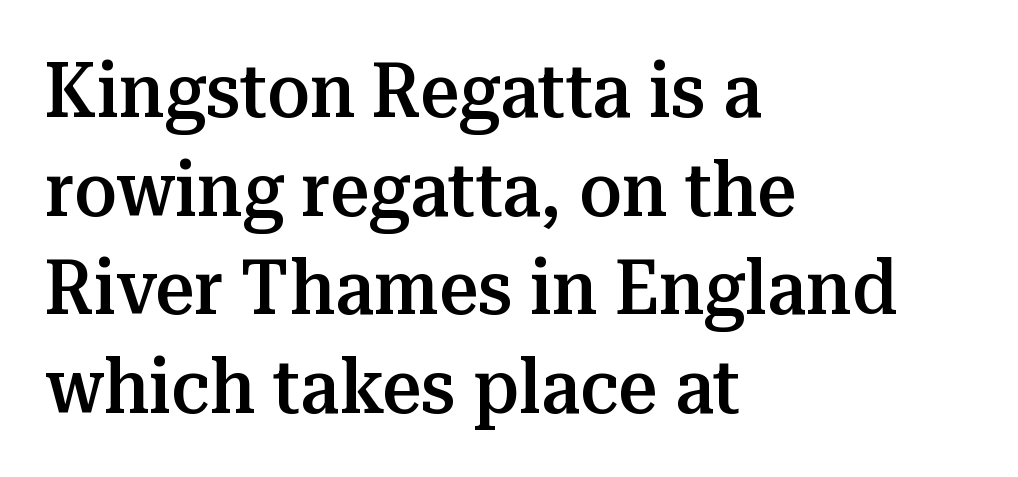
Each new line begins a customary step beneath the previous one. The passage is arranged the way most books set body copy — flush left. This sample has the flowing, uneven cadence of proportional lettering. The lettering stays uniformly vertical, giving the passage a roman look. The face used here is rendered with its standard letterfit.
